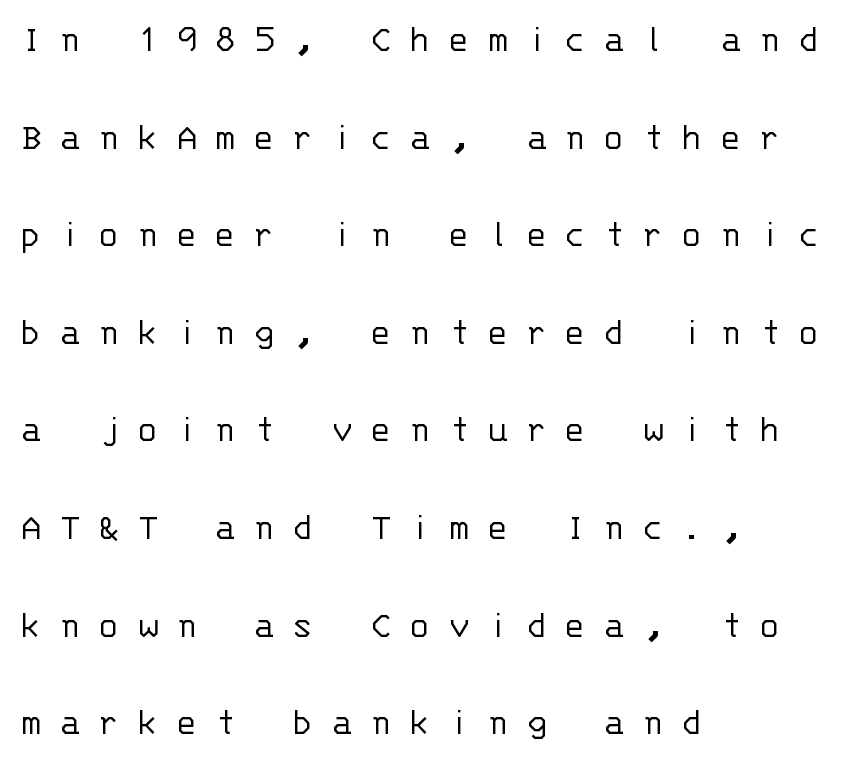
{"serif": "no", "italic": "no", "bold": "no", "weight": "light", "width": "normal", "stroke_contrast": "low", "x_height": "large", "monospaced": "yes", "underline": "no", "align": "left", "line_spacing": "loose", "line_spacing_ratio": 2.44, "letter_spacing": "wide", "letter_spacing_em": 0.48, "glyph_px": 40}
